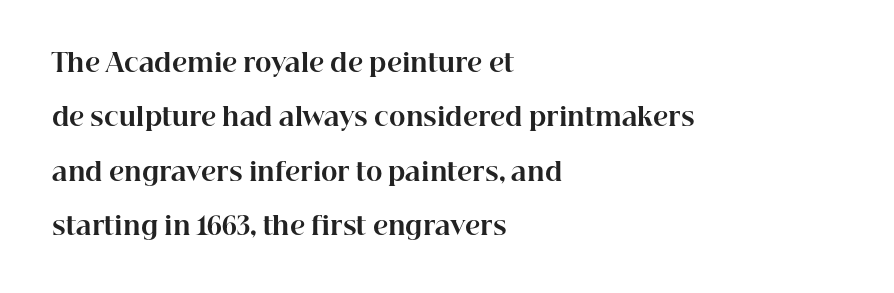
Q: Is the text bold? A: Yes.
Q: Is the text italic (slanted)? A: No, it is upright.
Q: Is the text underlined? A: No.
Q: How is the paragraph aligned? A: Left-aligned.
Q: Is the spacing between letters normal or unusually wide? A: Normal.
Q: Is the spacing between lines tight, normal or loose? A: Loose.
